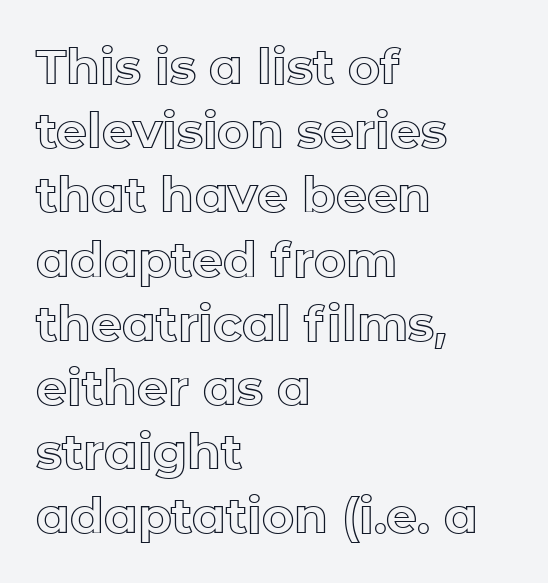
The image shows 49 px text type, upright; set left-aligned, normal line spacing (1.31x), normal letter spacing, not underlined; a medium x-height.
